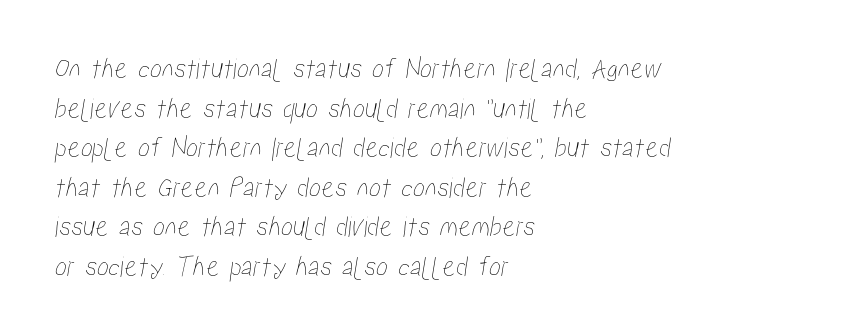
Q: Is the text underlined? A: No.
Q: How is the paragraph aligned? A: Left-aligned.
Q: Is the spacing between letters normal or unusually wide? A: Normal.
Q: Is the spacing between lines tight, normal or loose? A: Normal.
Q: Width (condensed, normal, or wide)? A: Condensed.
Q: Stroke contrast? A: Low.
Q: x-height? A: Medium.
Q: Monospaced? A: No.
